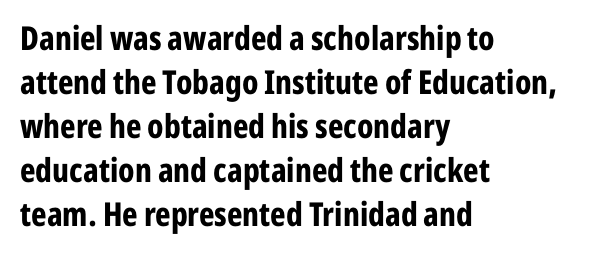
{"serif": "no", "italic": "no", "bold": "yes", "weight": "bold", "width": "condensed", "stroke_contrast": "low", "x_height": "medium", "monospaced": "no", "underline": "no", "align": "left", "line_spacing": "normal", "line_spacing_ratio": 1.33, "letter_spacing": "normal", "letter_spacing_em": 0.0, "glyph_px": 33}
